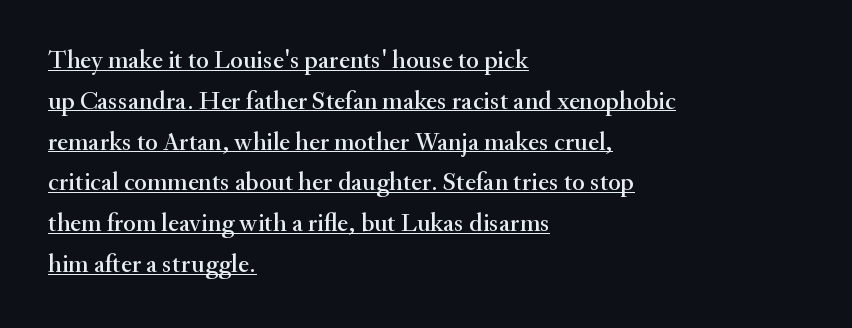
{"italic": "no", "underline": "yes", "align": "left", "line_spacing": "normal", "line_spacing_ratio": 1.57, "letter_spacing": "normal", "letter_spacing_em": 0.0, "glyph_px": 26}
